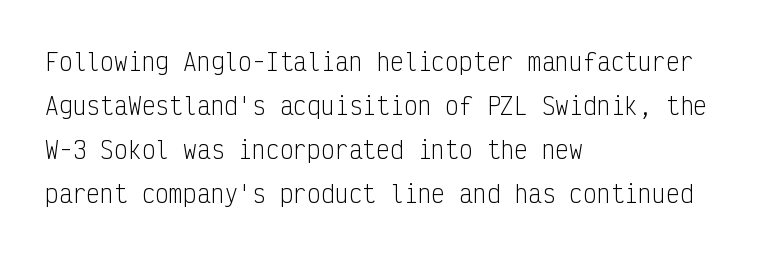
{"italic": "no", "bold": "no", "underline": "no", "align": "left", "line_spacing": "loose", "line_spacing_ratio": 1.91, "letter_spacing": "normal", "letter_spacing_em": 0.0, "glyph_px": 23}
